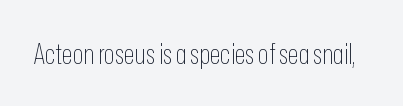
Q: Is the text bold? A: No.
Q: Is the text italic (slanted)? A: No, it is upright.
Q: Is the typeface a serif or a sans-serif typeface? A: Sans-serif.
Q: Is the text underlined? A: No.
Q: Is the spacing between letters normal or unusually wide? A: Normal.
Q: Width (condensed, normal, or wide)? A: Condensed.
Q: Stroke contrast? A: Low.
Q: x-height? A: Medium.
Q: Monospaced? A: No.
